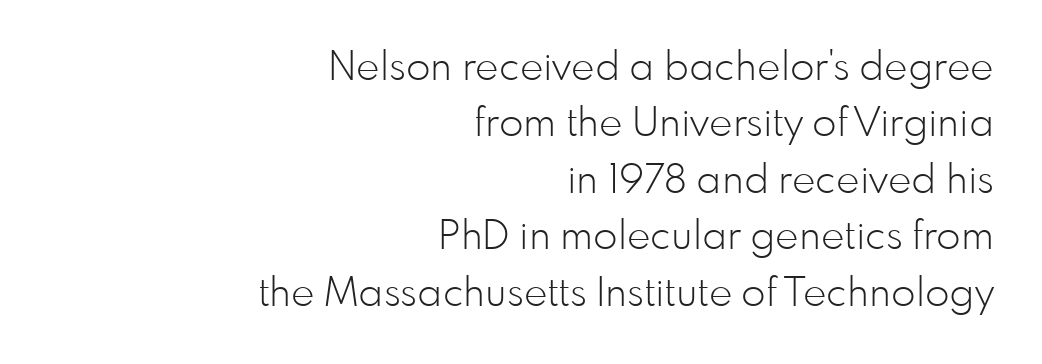
{"serif": "no", "italic": "no", "bold": "no", "weight": "light", "width": "normal", "stroke_contrast": "low", "x_height": "small", "monospaced": "no", "underline": "no", "align": "right", "line_spacing": "normal", "line_spacing_ratio": 1.41, "letter_spacing": "normal", "letter_spacing_em": 0.0, "glyph_px": 40}
